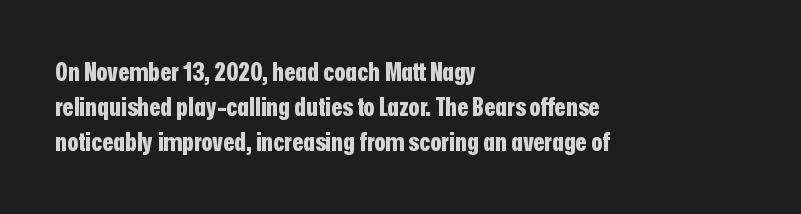
{"italic": "no", "bold": "yes", "underline": "no", "align": "left", "line_spacing": "normal", "line_spacing_ratio": 1.35, "letter_spacing": "normal", "letter_spacing_em": 0.0, "glyph_px": 26}
